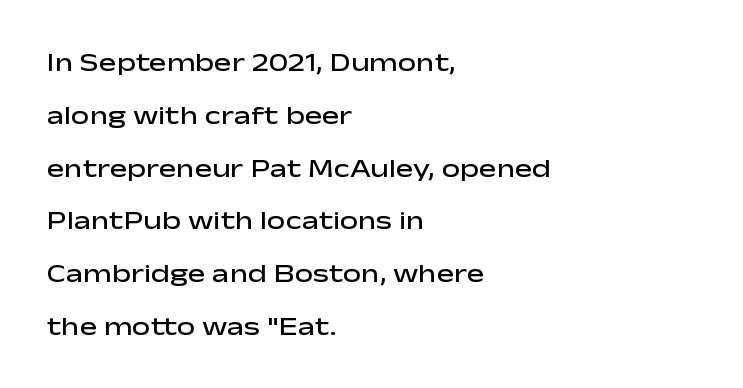
{"italic": "no", "bold": "semi", "underline": "no", "align": "left", "line_spacing": "loose", "line_spacing_ratio": 2.03, "letter_spacing": "normal", "letter_spacing_em": 0.0, "glyph_px": 26}
